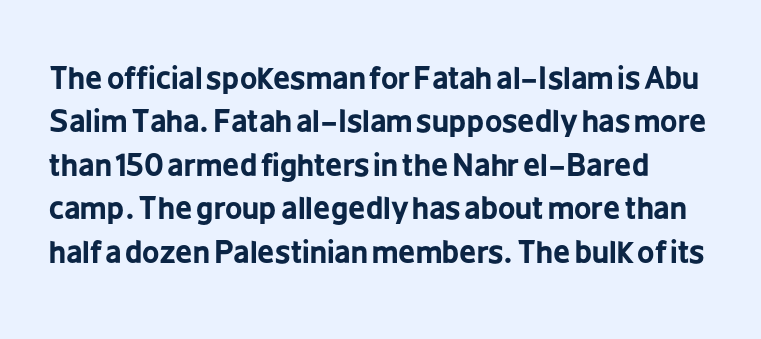
{"serif": "no", "italic": "no", "bold": "yes", "weight": "bold", "width": "condensed", "stroke_contrast": "low", "x_height": "medium", "monospaced": "no", "underline": "no", "line_spacing": "normal", "line_spacing_ratio": 1.45, "letter_spacing": "normal", "letter_spacing_em": 0.0, "glyph_px": 30}
